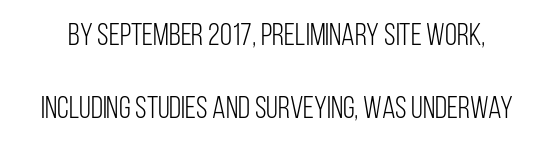
The image shows 31 px light, condensed sans-serif type, upright; set loose line spacing (2.34x), normal letter spacing, not underlined; low stroke contrast and a large x-height.
